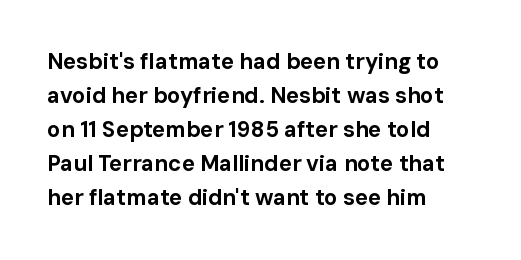
Underline: absent. Default kerning and tracking; the words read as compact shapes. Successive baselines arrive at the customary interval. You can tell it's not italic because the verticals are truly vertical. One-word summary of the alignment: left. These lines carry a lot of weight — the face is fully bold.
